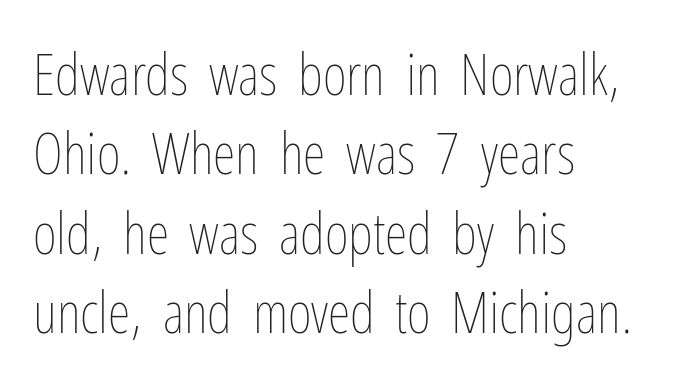
{"italic": "no", "bold": "no", "weight": "thin", "width": "condensed", "stroke_contrast": "low", "x_height": "medium", "monospaced": "no", "underline": "no", "align": "left", "line_spacing": "normal", "line_spacing_ratio": 1.37, "letter_spacing": "normal", "letter_spacing_em": 0.0, "glyph_px": 58}
